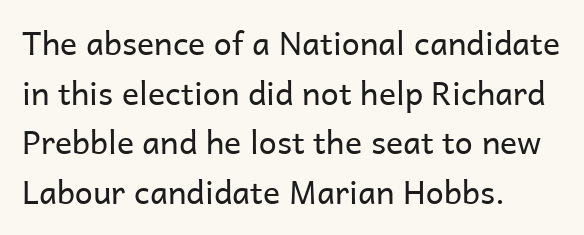
{"serif": "no", "italic": "no", "bold": "no", "weight": "regular", "width": "normal", "stroke_contrast": "low", "x_height": "medium", "monospaced": "no", "underline": "no", "align": "left", "line_spacing": "normal", "line_spacing_ratio": 1.55, "letter_spacing": "normal", "letter_spacing_em": 0.0, "glyph_px": 32}
